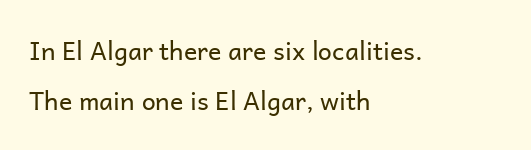
The image shows 25 px text type, upright; set left-aligned, loose line spacing (2.01x), normal letter spacing, not underlined.
